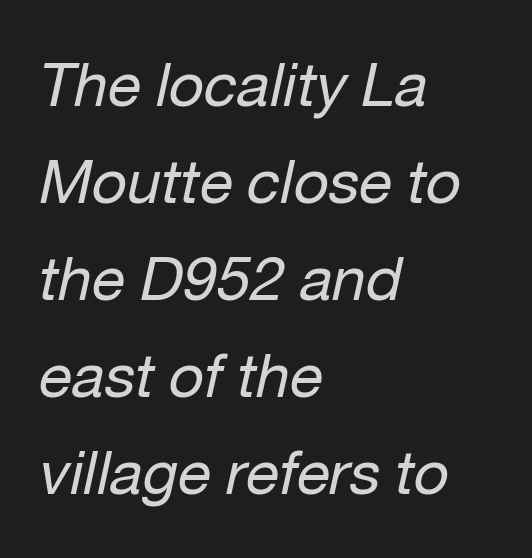
{"italic": "yes", "lean": "right", "slant_degrees": 12, "bold": "no", "weight": "regular", "width": "normal", "stroke_contrast": "low", "x_height": "medium", "monospaced": "no", "underline": "no", "align": "left", "line_spacing": "normal", "line_spacing_ratio": 1.59, "letter_spacing": "normal", "letter_spacing_em": 0.0, "glyph_px": 61}
